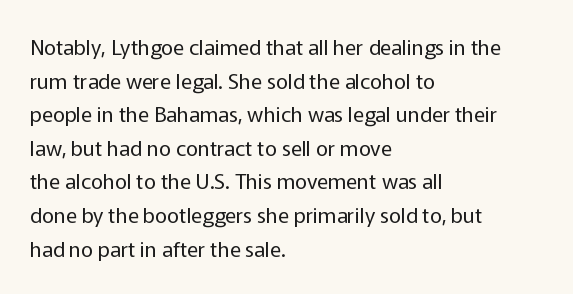
The font's upright variant was chosen for this text. Does the leading feel generous? No, just average. Letters rest on an invisible, unmarked baseline. Heft: none added — not bold. Typeset ragged right — the left edge is the straight one.
